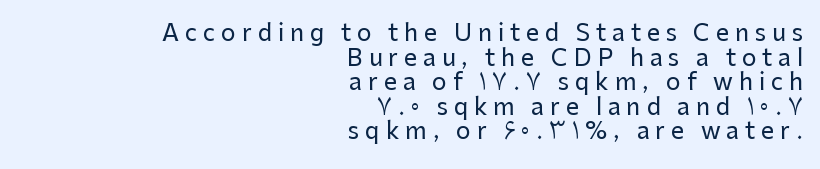
The image shows 23 px text type, upright; set right-aligned, tight line spacing (1.07x), unusually wide letter spacing (+0.26 em), not underlined.
